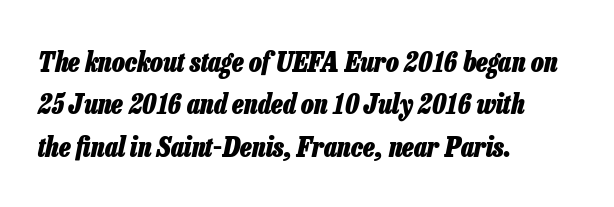
{"italic": "yes", "lean": "right", "slant_degrees": 13, "bold": "yes", "underline": "no", "align": "left", "line_spacing": "normal", "line_spacing_ratio": 1.57, "letter_spacing": "normal", "letter_spacing_em": 0.0, "glyph_px": 27}
